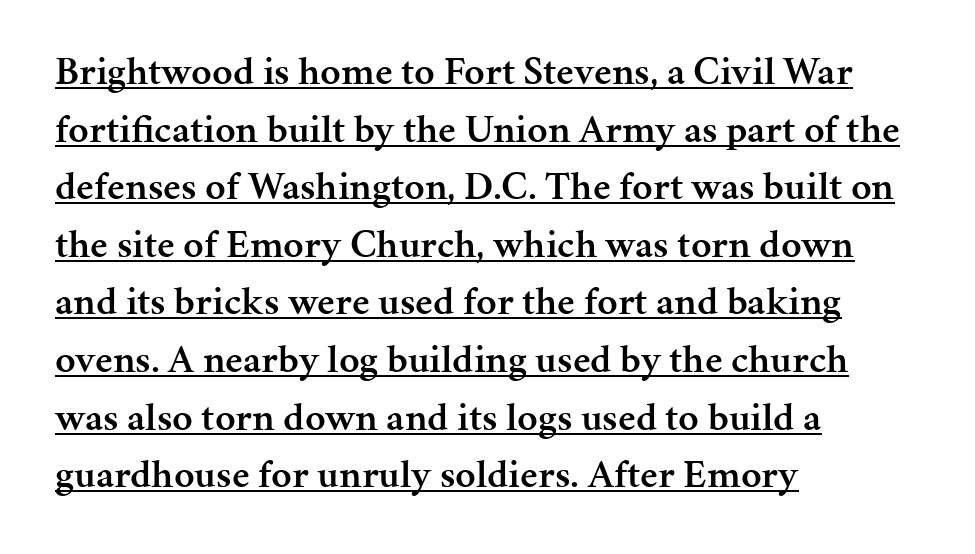
Q: Is the text bold? A: Semi-bold.
Q: Is the text italic (slanted)? A: No, it is upright.
Q: Is the typeface a serif or a sans-serif typeface? A: Serif.
Q: Is the text underlined? A: Yes.
Q: How is the paragraph aligned? A: Left-aligned.
Q: Is the spacing between letters normal or unusually wide? A: Normal.
Q: Is the spacing between lines tight, normal or loose? A: Normal.
Q: Width (condensed, normal, or wide)? A: Normal.
Q: Stroke contrast? A: Medium.
Q: x-height? A: Medium.
Q: Monospaced? A: No.
